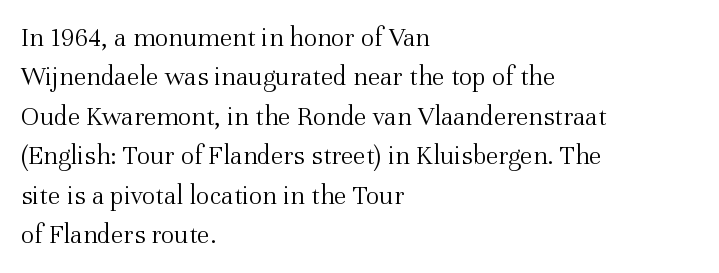
Notice how descenders clear the ascenders below comfortably — that's standard leading. Character widths vary here, with narrow letters taking less room than wide ones. The foot of each line stays bare and open. These lines are set flush left with a ragged right edge. This rendering employs a face with finishing strokes, i.e., a serif. If you drew a line through each stem, it would be perfectly vertical.
